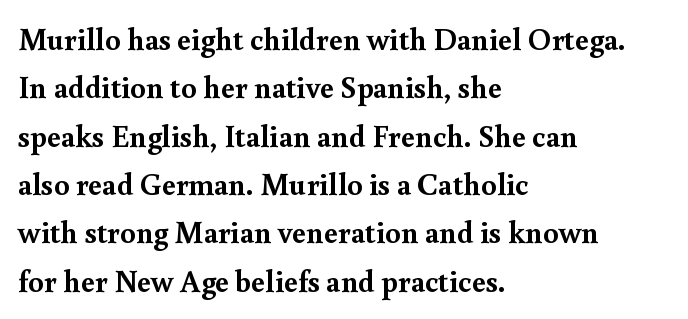
The image shows 31 px semibold serif type, upright; set left-aligned, normal line spacing (1.56x), normal letter spacing, not underlined; a small x-height.
